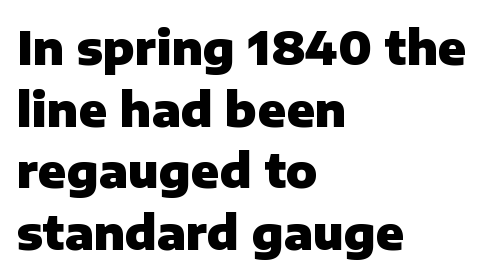
The image shows 46 px heavy sans-serif type, upright; set left-aligned, normal line spacing (1.34x), normal letter spacing, not underlined; low stroke contrast and a medium x-height.
